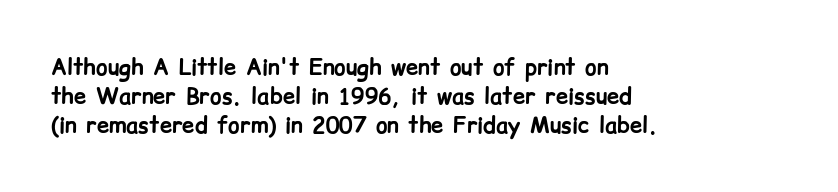
The rows are spaced the way most documents space them. Its strokes are broad and dark, the hallmark of bold type. Posture: upright roman. A bare baseline throughout the passage.
